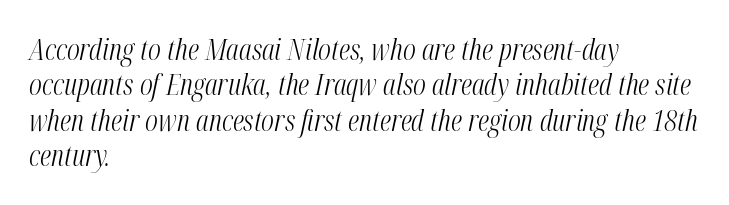
The passage shown is typed in a proportional face where columns would drift. Anything drawn beneath the words? Only blank space. The letters look calm and open, with moderate or lighter stems. Observe the ordinary spacing: letters are neighbours, not strangers. These lines are set flush left with a ragged right edge.
